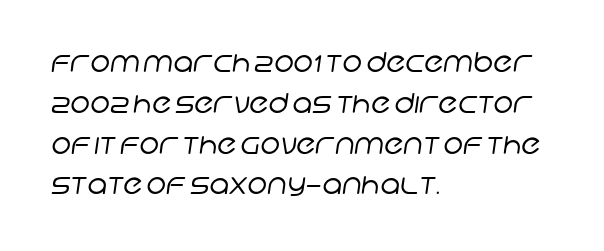
{"bold": "no", "underline": "no", "align": "left", "line_spacing": "normal", "line_spacing_ratio": 1.51, "letter_spacing": "normal", "letter_spacing_em": 0.0, "glyph_px": 27}
